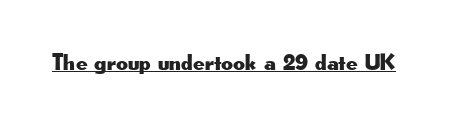
You can see a thin bar hugging the bottom of the glyphs. This rendering leaves character spacing at its baseline value. Style check: upright.
